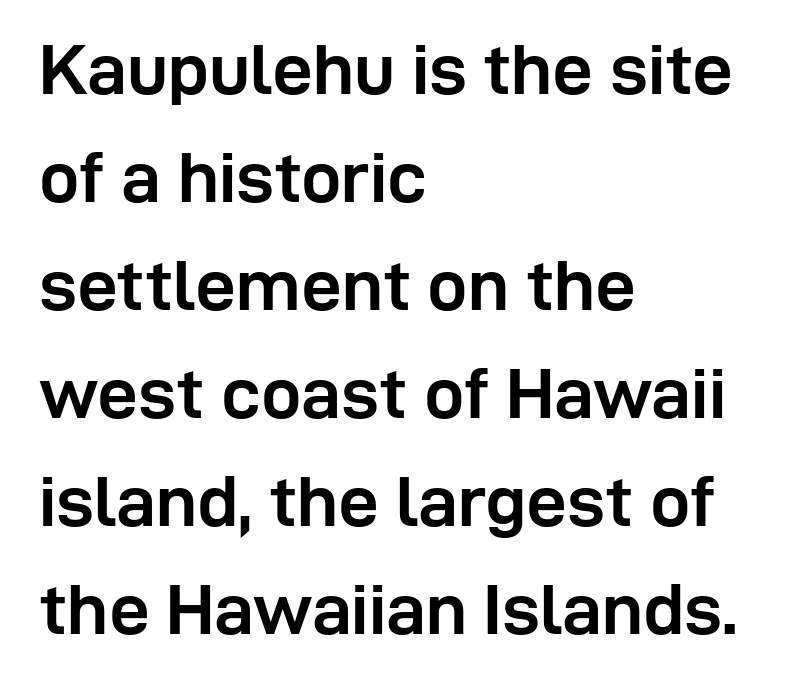
Q: Is the text bold? A: Yes.
Q: Is the text italic (slanted)? A: No, it is upright.
Q: Is the typeface a serif or a sans-serif typeface? A: Sans-serif.
Q: Is the text underlined? A: No.
Q: How is the paragraph aligned? A: Left-aligned.
Q: Is the spacing between letters normal or unusually wide? A: Normal.
Q: Is the spacing between lines tight, normal or loose? A: Normal.
Q: Width (condensed, normal, or wide)? A: Normal.
Q: Stroke contrast? A: Low.
Q: x-height? A: Medium.
Q: Monospaced? A: No.
